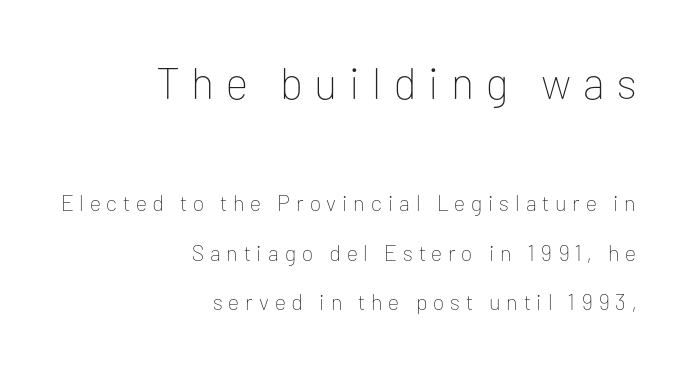
Q: Is the text bold? A: No.
Q: Is the text italic (slanted)? A: No, it is upright.
Q: Is the typeface a serif or a sans-serif typeface? A: Sans-serif.
Q: Is the text underlined? A: No.
Q: How is the paragraph aligned? A: Right-aligned.
Q: Is the spacing between letters normal or unusually wide? A: Unusually wide.
Q: Is the spacing between lines tight, normal or loose? A: Loose.
Q: Which block of text is set in a larger size, the first (top) or the second (bottom)? A: The first (top) one.
Q: Width (condensed, normal, or wide)? A: Normal.
Q: Stroke contrast? A: Low.
Q: x-height? A: Medium.
Q: Monospaced? A: No.
